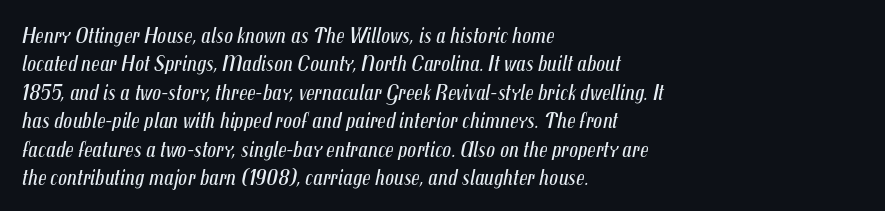
The image shows 22 px text type, italic (leaning right); set left-aligned, normal line spacing (1.29x), normal letter spacing, not underlined.
